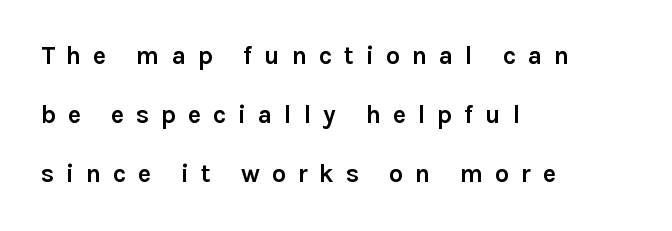
{"italic": "no", "bold": "yes", "underline": "no", "align": "left", "line_spacing": "loose", "line_spacing_ratio": 2.37, "letter_spacing": "wide", "letter_spacing_em": 0.47, "glyph_px": 25}
